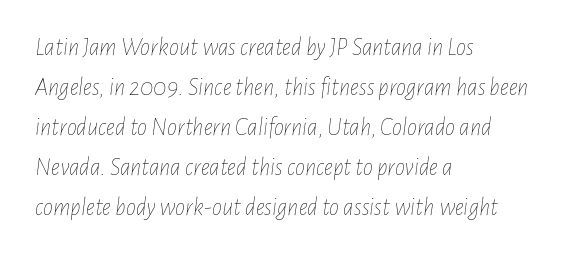
No extra tracking has been applied to these lines. Compared with a typical body face, this is equally light or lighter still. The text carries the slant typical of an italic or oblique font. Line starts are locked; line ends wander. The space directly below the letters is spotless.
